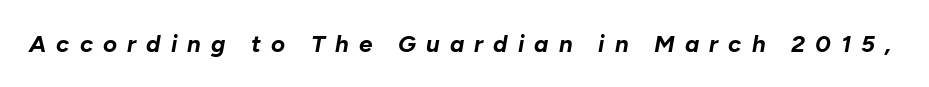
The face used here has a pronounced slope to its letters. The passage shown is emphatically bold. There is plenty of visible air inserted between adjacent glyphs. Plain, unruled lines of type.
